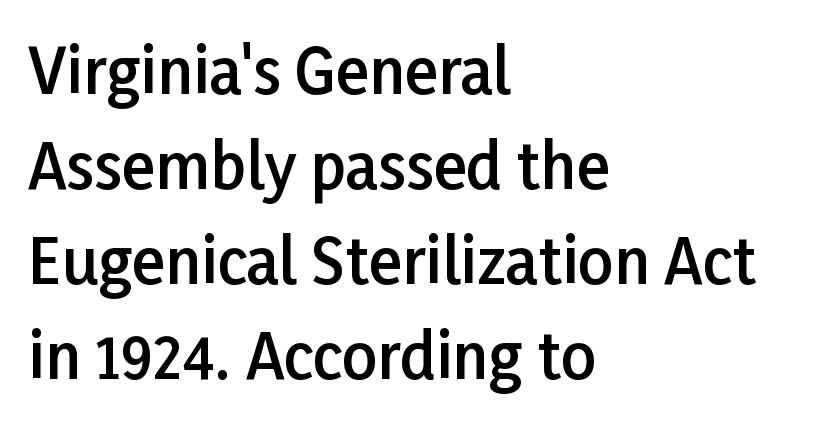
Q: Is the text bold? A: Semi-bold.
Q: Is the text italic (slanted)? A: No, it is upright.
Q: Is the typeface a serif or a sans-serif typeface? A: Sans-serif.
Q: Is the text underlined? A: No.
Q: How is the paragraph aligned? A: Left-aligned.
Q: Is the spacing between letters normal or unusually wide? A: Normal.
Q: Is the spacing between lines tight, normal or loose? A: Normal.
Q: Width (condensed, normal, or wide)? A: Normal.
Q: Stroke contrast? A: Low.
Q: x-height? A: Medium.
Q: Monospaced? A: No.
